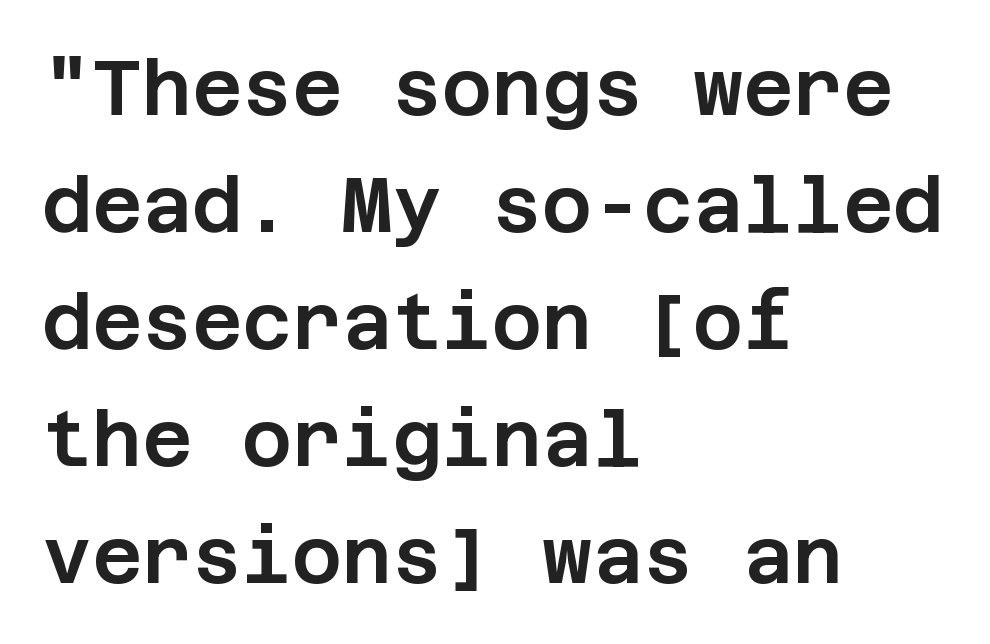
Q: Is the text italic (slanted)? A: No, it is upright.
Q: Is the typeface a serif or a sans-serif typeface? A: Sans-serif.
Q: Is the text underlined? A: No.
Q: How is the paragraph aligned? A: Left-aligned.
Q: Is the spacing between letters normal or unusually wide? A: Normal.
Q: Is the spacing between lines tight, normal or loose? A: Normal.
Q: Width (condensed, normal, or wide)? A: Normal.
Q: Stroke contrast? A: Low.
Q: x-height? A: Large.
